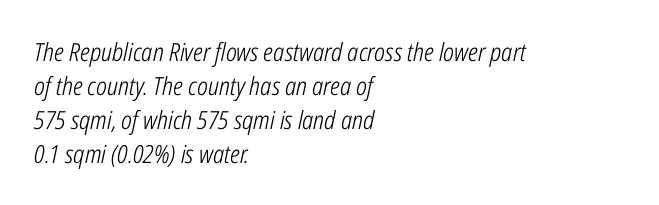
In terms of letterspacing, this is plain default setting. These lines sit exactly where default settings would place them. Compared with a centered layout, this one pins lines to the left instead. Check the space under the baseline: it is left empty. The specimen reads as italic at a glance.
